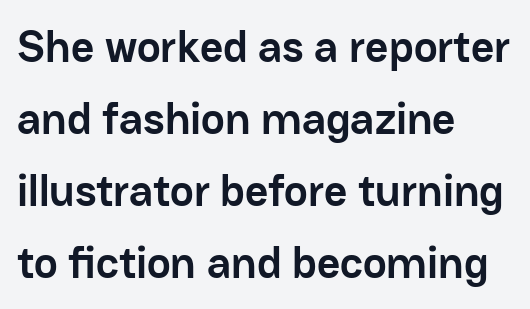
{"serif": "no", "italic": "no", "bold": "yes", "weight": "semibold", "width": "normal", "stroke_contrast": "low", "x_height": "medium", "monospaced": "no", "underline": "no", "align": "left", "line_spacing": "normal", "line_spacing_ratio": 1.6, "letter_spacing": "normal", "letter_spacing_em": 0.0, "glyph_px": 45}
